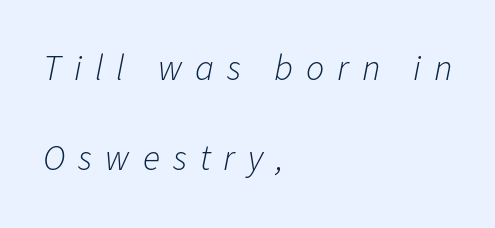
Q: Is the text bold? A: No.
Q: Is the text italic (slanted)? A: Yes, it leans right by about 11 degrees.
Q: Is the text underlined? A: No.
Q: How is the paragraph aligned? A: Left-aligned.
Q: Is the spacing between letters normal or unusually wide? A: Unusually wide.
Q: Is the spacing between lines tight, normal or loose? A: Loose.
Q: Width (condensed, normal, or wide)? A: Normal.
Q: Stroke contrast? A: Low.
Q: x-height? A: Medium.
Q: Monospaced? A: No.
